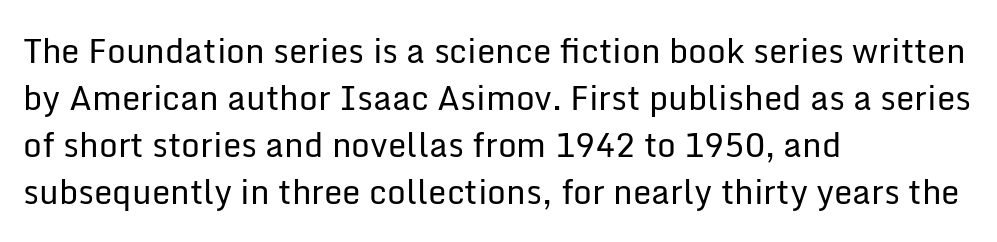
The image shows 33 px regular-weight sans-serif type, upright; set left-aligned, normal line spacing (1.42x), normal letter spacing, not underlined; low stroke contrast and a medium x-height.
